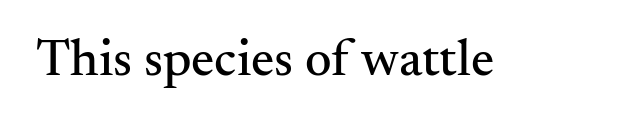
This rendering employs a face with finishing strokes, i.e., a serif. Nobody touched the tracking dial on this one. No word sits above an underline. Note the varied advance widths — an 'i' is clearly narrower than an 'm'. The typography opts for an upright posture over an oblique one.
